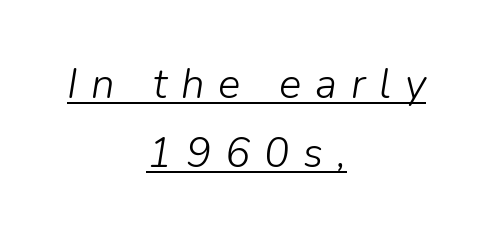
Q: Is the text bold? A: No.
Q: Is the text italic (slanted)? A: Yes, it leans right by about 9 degrees.
Q: Is the text underlined? A: Yes.
Q: How is the paragraph aligned? A: Centered.
Q: Is the spacing between letters normal or unusually wide? A: Unusually wide.
Q: Is the spacing between lines tight, normal or loose? A: Normal.
Q: Width (condensed, normal, or wide)? A: Normal.
Q: Stroke contrast? A: Low.
Q: x-height? A: Medium.
Q: Monospaced? A: No.
